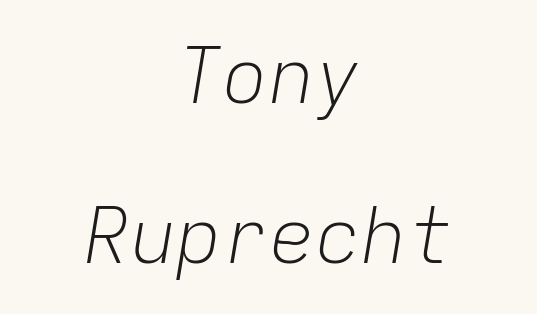
{"italic": "yes", "lean": "right", "slant_degrees": 9, "bold": "no", "weight": "light", "width": "normal", "stroke_contrast": "low", "x_height": "medium", "monospaced": "yes", "underline": "no", "align": "center", "line_spacing": "loose", "line_spacing_ratio": 2.08, "letter_spacing": "normal", "letter_spacing_em": 0.0, "glyph_px": 77}
